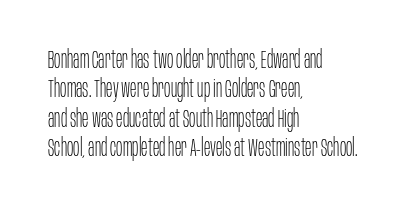
Q: Is the text bold? A: No.
Q: Is the text italic (slanted)? A: No, it is upright.
Q: Is the text underlined? A: No.
Q: How is the paragraph aligned? A: Left-aligned.
Q: Is the spacing between letters normal or unusually wide? A: Normal.
